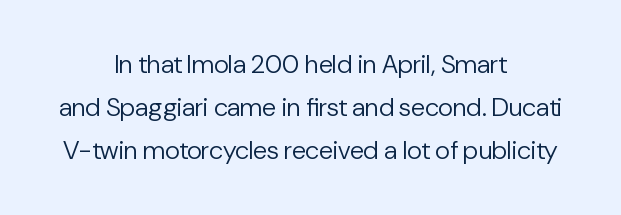
Q: Is the text bold? A: No.
Q: Is the text italic (slanted)? A: No, it is upright.
Q: Is the text underlined? A: No.
Q: How is the paragraph aligned? A: Centered.
Q: Is the spacing between letters normal or unusually wide? A: Normal.
Q: Is the spacing between lines tight, normal or loose? A: Normal.
